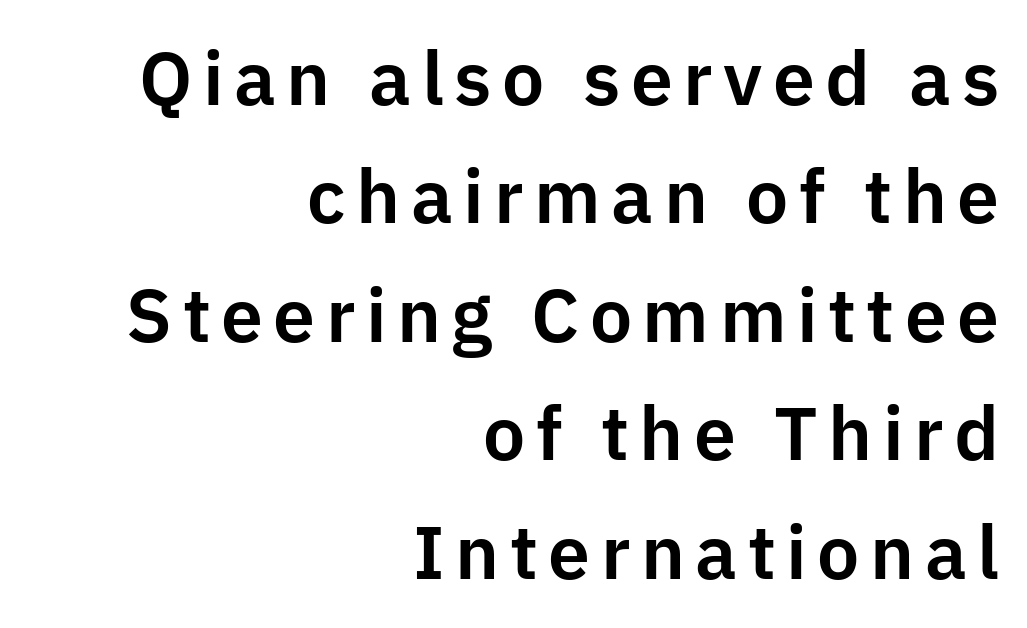
{"serif": "no", "italic": "no", "width": "normal", "stroke_contrast": "low", "x_height": "medium", "monospaced": "no", "underline": "no", "align": "right", "line_spacing": "normal", "line_spacing_ratio": 1.58, "glyph_px": 75}
